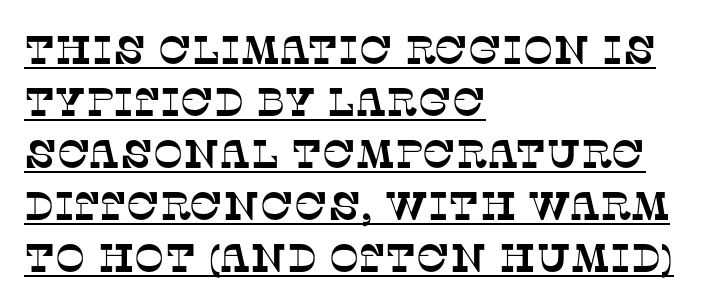
{"serif": "yes", "width": "normal", "stroke_contrast": "low", "x_height": "large", "monospaced": "no", "underline": "yes", "align": "left", "line_spacing": "normal", "line_spacing_ratio": 1.3, "letter_spacing": "normal", "letter_spacing_em": 0.0, "glyph_px": 40}
